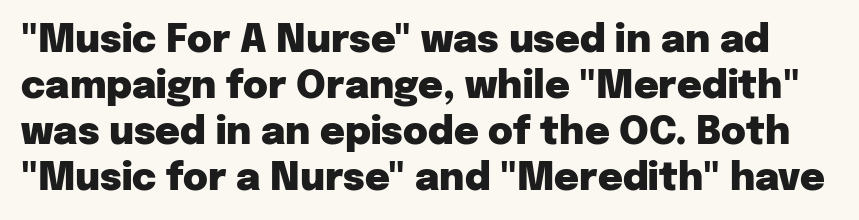
Do the characters align in a grid? No, the font is proportional. A bare baseline throughout the passage. This is heavy type, rendered in bold. Examine the stroke ends and you'll find no serifs. Rendered with straight, roman letterforms. The type is set solid horizontally, with unmodified tracking.
